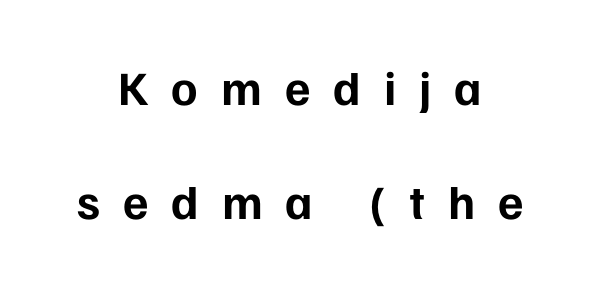
Do the characters align in a grid? No, the font is proportional. This sample trades compactness for vertical openness between lines. The characters display no serif detailing; their extremities are plain. Observe the wide spacing: letters keep a clear distance from each other. The baseline area is clear. The typography opts for an upright posture over an oblique one.
